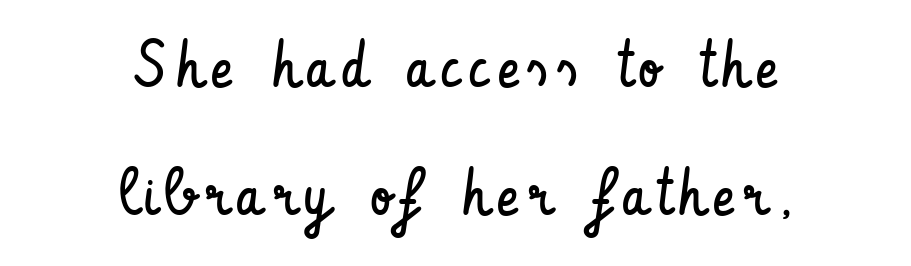
Each row of text sits above clean, open space. The typography opts for an upright posture over an oblique one. Proportional: the letters do not fall into vertical columns. The face looks like a standard text weight, possibly lighter.
